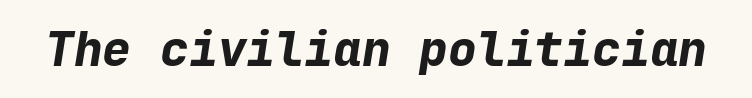
The image shows 48 px bold type, italic (leaning right), monospaced; set normal letter spacing, not underlined; low stroke contrast and a medium x-height.
